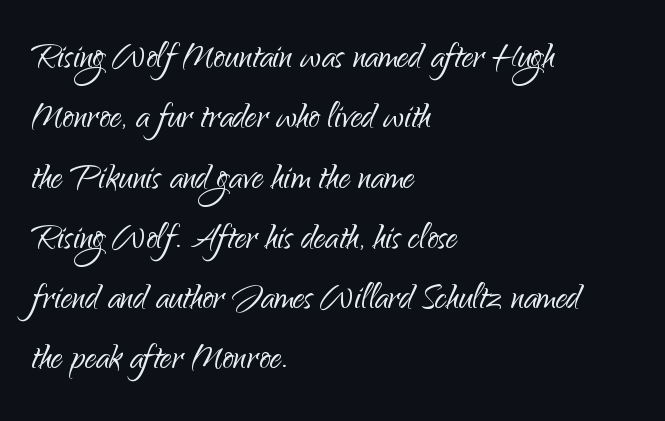
Nothing sits at the stroke ends, so this counts as sans-serif. Words float on clear page, feet unadorned. The passage shown is typed in a proportional face where columns would drift. These lines are set flush left with a ragged right edge. Evenly set lines give the paragraph a standard silhouette.
